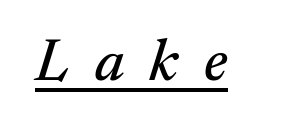
{"serif": "yes", "italic": "yes", "lean": "right", "slant_degrees": 17, "width": "normal", "stroke_contrast": "medium", "x_height": "medium", "monospaced": "no", "underline": "yes", "letter_spacing": "wide", "letter_spacing_em": 0.42, "glyph_px": 60}
